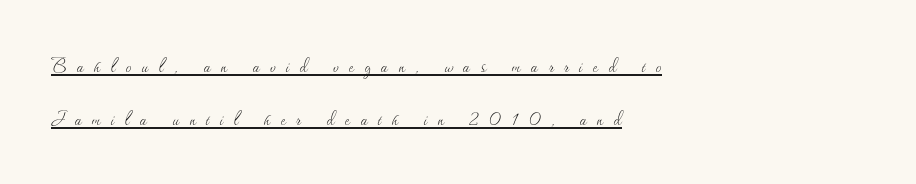
Does extra space separate the letters? Yes, quite a lot of it. The lines are quadded left. One glance says open: line gaps are wider than usual. The rendered words wear a rule along their underside.
